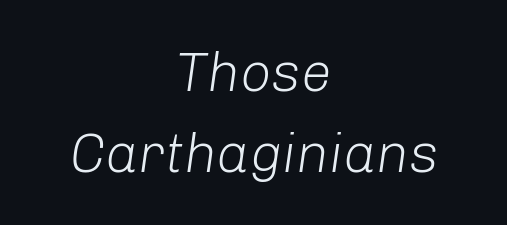
{"italic": "yes", "lean": "right", "slant_degrees": 8, "bold": "no", "weight": "light", "width": "normal", "stroke_contrast": "low", "x_height": "medium", "monospaced": "no", "underline": "no", "align": "center", "line_spacing": "normal", "line_spacing_ratio": 1.47, "letter_spacing": "normal", "letter_spacing_em": 0.0, "glyph_px": 55}
